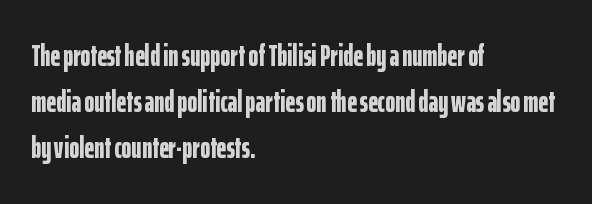
Q: Is the text bold? A: Yes.
Q: Is the text italic (slanted)? A: No, it is upright.
Q: Is the typeface a serif or a sans-serif typeface? A: Sans-serif.
Q: Is the text underlined? A: No.
Q: How is the paragraph aligned? A: Left-aligned.
Q: Is the spacing between letters normal or unusually wide? A: Normal.
Q: Is the spacing between lines tight, normal or loose? A: Normal.
Q: Width (condensed, normal, or wide)? A: Condensed.
Q: Stroke contrast? A: Low.
Q: x-height? A: Medium.
Q: Monospaced? A: No.
